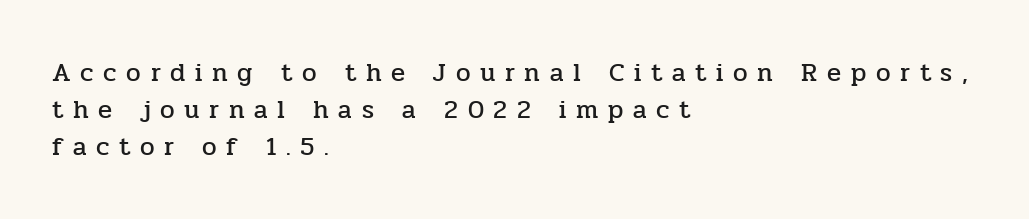
The image shows 26 px text type, upright; set left-aligned, normal line spacing (1.42x), unusually wide letter spacing (+0.37 em), not underlined.
